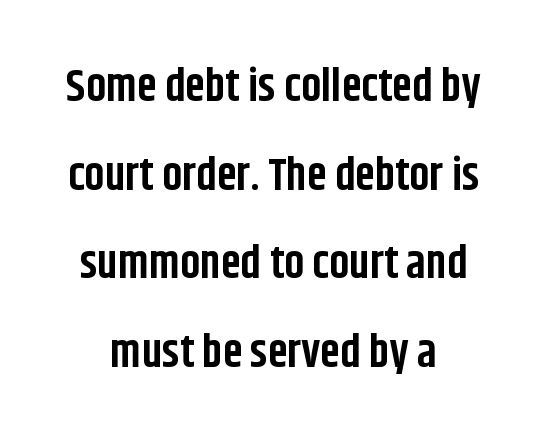
{"serif": "no", "italic": "no", "bold": "yes", "weight": "bold", "width": "condensed", "stroke_contrast": "low", "x_height": "large", "monospaced": "no", "underline": "no", "align": "center", "line_spacing": "loose", "line_spacing_ratio": 1.97, "letter_spacing": "normal", "letter_spacing_em": 0.0, "glyph_px": 45}
